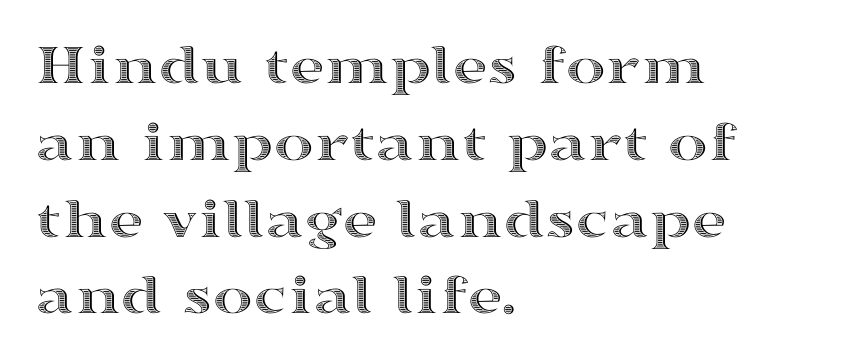
Proportional: the letters do not fall into vertical columns. No word sits above an underline. A classic flush-left, rag-right setting is used for this passage. The horizontal fit of the characters is conventional and even. Italic? Not at all — the glyphs are vertical. The lines sit at an ordinary, default distance from one another.
